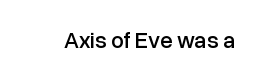
Q: Is the text italic (slanted)? A: No, it is upright.
Q: Is the text underlined? A: No.
Q: Is the spacing between letters normal or unusually wide? A: Normal.
